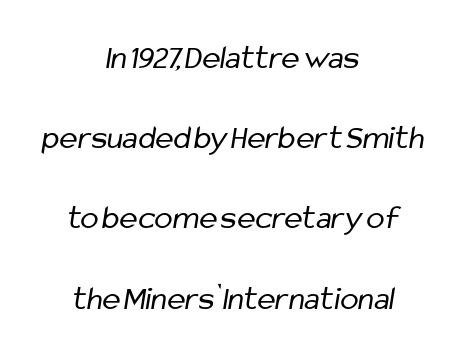
The image shows 34 px regular-weight, condensed sans-serif type; set centered, loose line spacing (2.36x), normal letter spacing, not underlined; low stroke contrast and a medium x-height.
